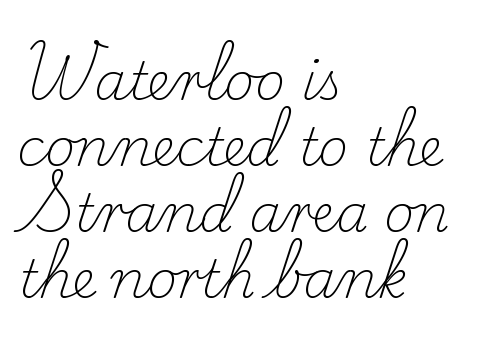
Q: Is the text bold? A: No.
Q: Is the text italic (slanted)? A: Yes.
Q: Is the typeface a serif or a sans-serif typeface? A: Serif.
Q: Is the text underlined? A: No.
Q: How is the paragraph aligned? A: Left-aligned.
Q: Is the spacing between letters normal or unusually wide? A: Normal.
Q: Is the spacing between lines tight, normal or loose? A: Normal.
Q: Width (condensed, normal, or wide)? A: Normal.
Q: Stroke contrast? A: Low.
Q: x-height? A: Small.
Q: Monospaced? A: No.
